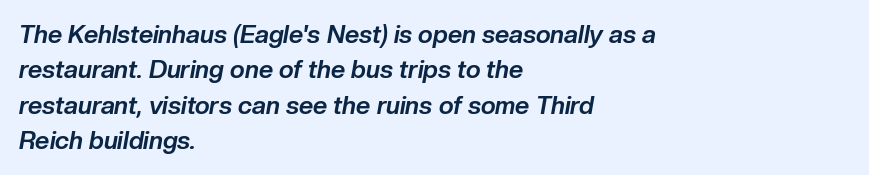
The passage shown leans; its letterforms are oblique. Where is the straight margin? On the left. Regular leading. Descenders are the only things crossing below the line.
